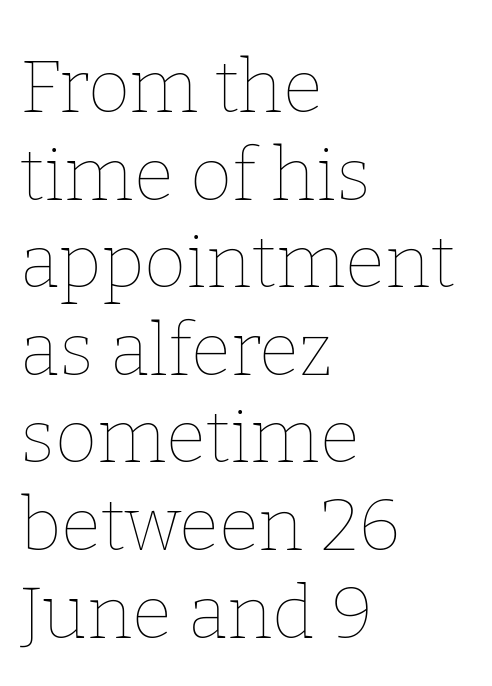
Q: Is the text bold? A: No.
Q: Is the text italic (slanted)? A: No, it is upright.
Q: Is the text underlined? A: No.
Q: How is the paragraph aligned? A: Left-aligned.
Q: Is the spacing between letters normal or unusually wide? A: Normal.
Q: Width (condensed, normal, or wide)? A: Normal.
Q: Stroke contrast? A: Low.
Q: x-height? A: Medium.
Q: Monospaced? A: No.
